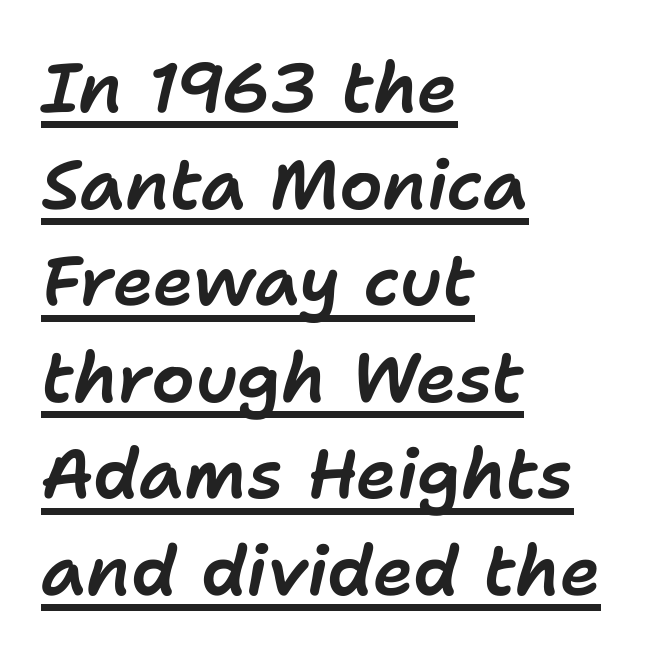
The image shows 69 px text type, italic (leaning right); set left-aligned, normal line spacing (1.4x), normal letter spacing, underlined; low stroke contrast and a medium x-height.
